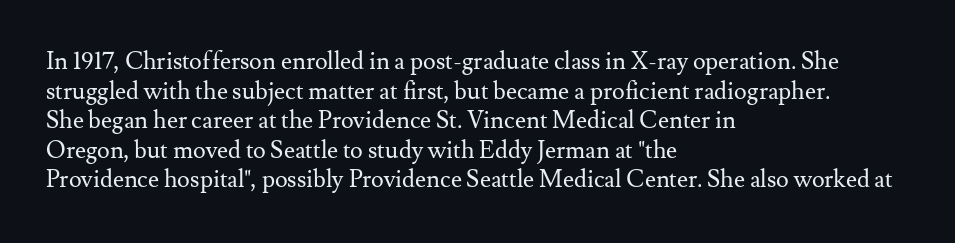
Words appear dense and cohesive because spacing is normal. Stem width sits at or under what a default text font uses. Honestly, there is no underline to notice here at all. The lettering stays uniformly vertical, giving the passage a roman look.
